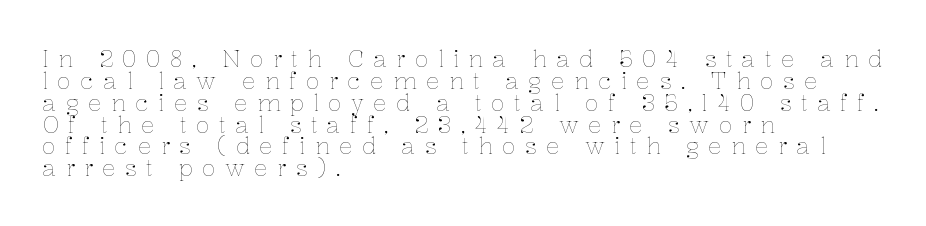
Heft: none added — not bold. Which margin do the lines hug? The left one — the right edge is uneven. The vertical gap from one line to the next is small. Someone cranked the tracking dial way up on this one. Any mark beneath the type? The region is blank. Tall strokes in this sample are plumb rather than angled.
